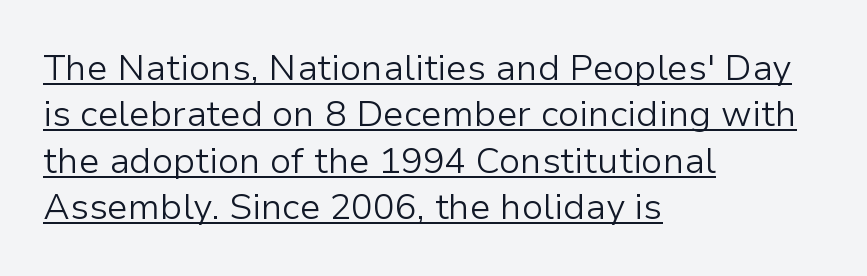
The horizontal fit of the characters is conventional and even. This rendering features underlined lettering. Upright lettering throughout. One-word summary of the alignment: left.
